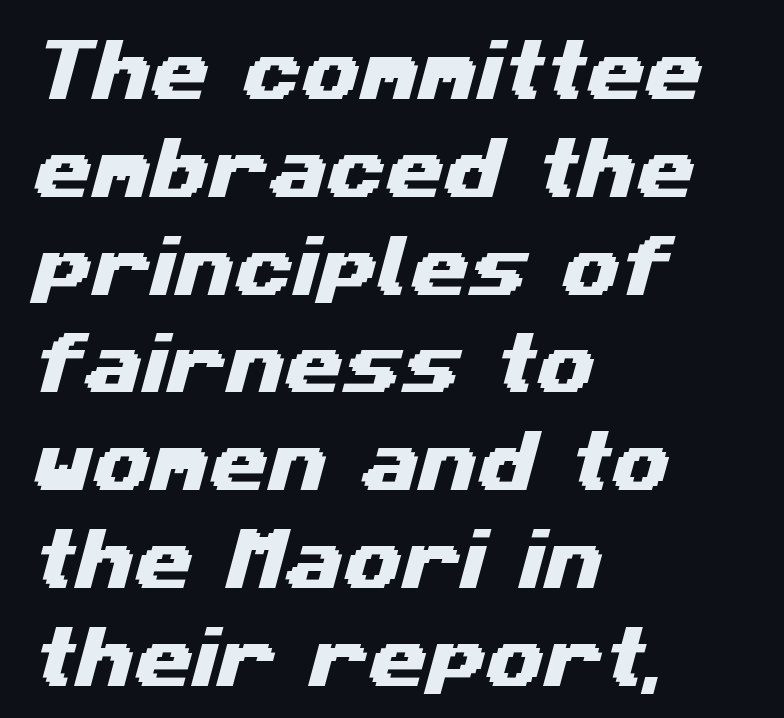
These lines are rendered in a variable-pitch font. Between one letter and the next there's only the usual sliver of space. The baseline area is clear. Regarding leading, the lines here are spaced in the standard way.
